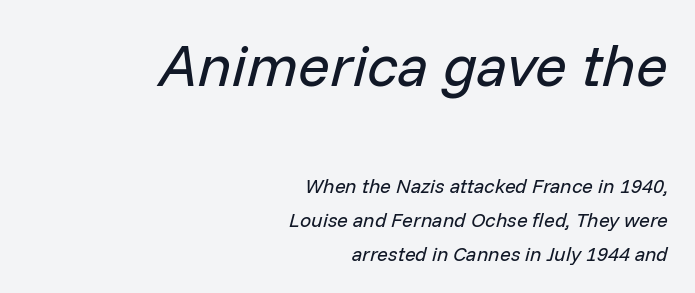
A clean baseline with only descenders dipping below it. All the whitespace from short lines collects on the left. The rendering uses natural spacing where letterforms have individual widths. The type is set solid horizontally, with unmodified tracking. Notice how descenders clear the ascenders below comfortably — that's standard leading.
